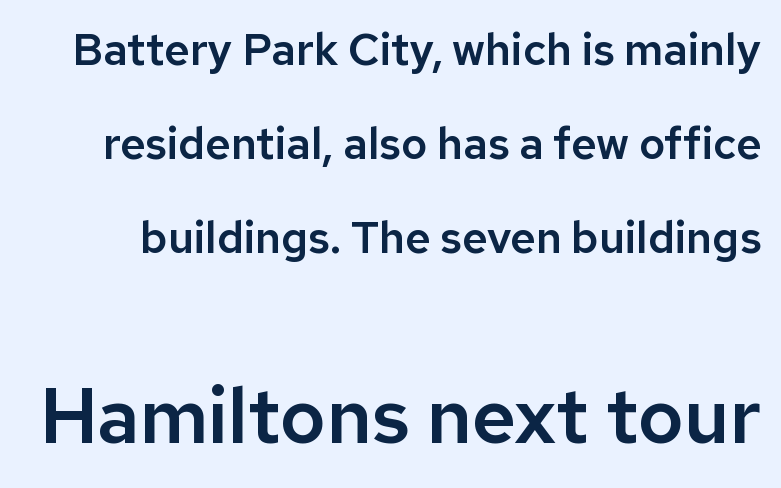
You could fit nearly another row in the gap between these rows. The lower block of text is set noticeably larger than the block above it. Does the lettering tilt? It doesn't — this is upright. Each letter keeps its own natural width here, so spacing adapts to shape. In terms of letterspacing, this is plain default setting.
